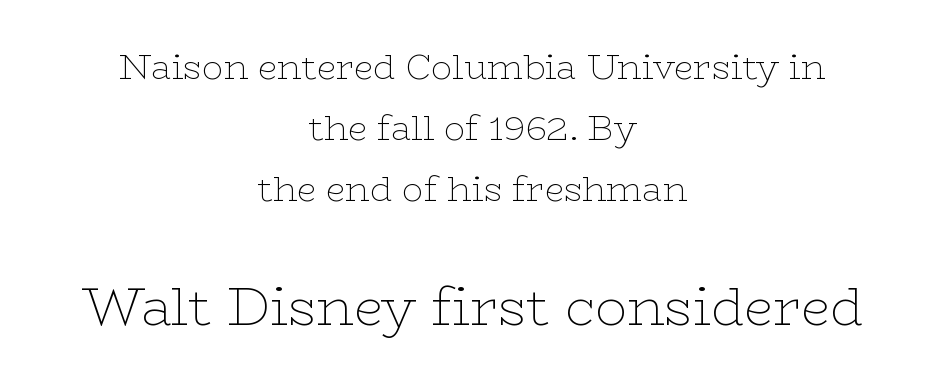
The image shows 53 px thin, wide serif type, upright; set centered, line spacing 1.75x, normal letter spacing, not underlined; the second (bottom) block is 1.51x larger; low stroke contrast and a medium x-height.
